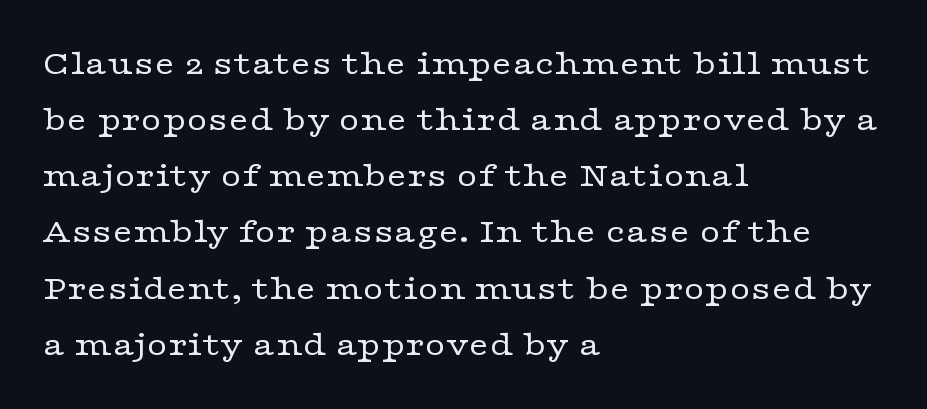
The rendering uses natural spacing where letterforms have individual widths. Honestly, there is no underline to notice here at all. There is no visible air inserted between adjacent glyphs. Each line starts at the same left margin while the right side varies. The leading is moderate, giving the passage an even texture.
